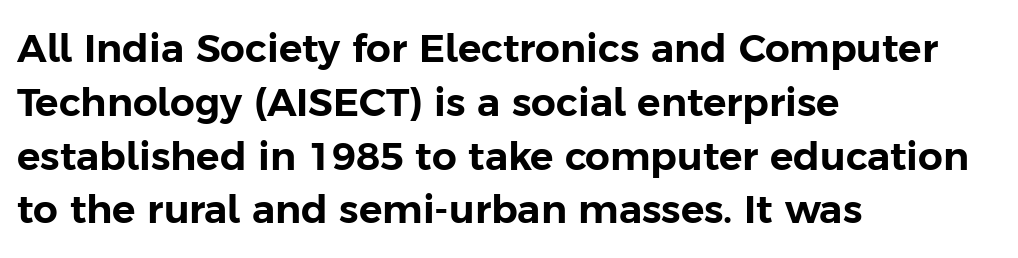
The image shows 39 px sans-serif type, upright; set left-aligned, normal line spacing (1.38x), normal letter spacing, not underlined; low stroke contrast and a medium x-height.
